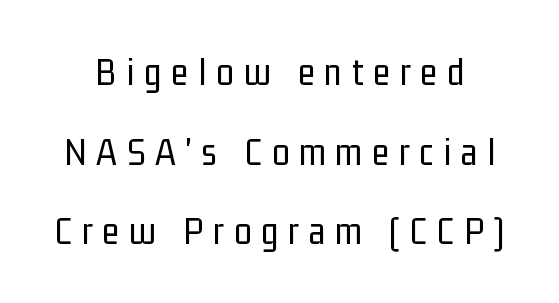
{"serif": "no", "italic": "no", "bold": "no", "weight": "regular", "width": "condensed", "stroke_contrast": "low", "x_height": "medium", "monospaced": "no", "underline": "no", "line_spacing": "loose", "line_spacing_ratio": 2.04, "letter_spacing": "wide", "letter_spacing_em": 0.26, "glyph_px": 39}
